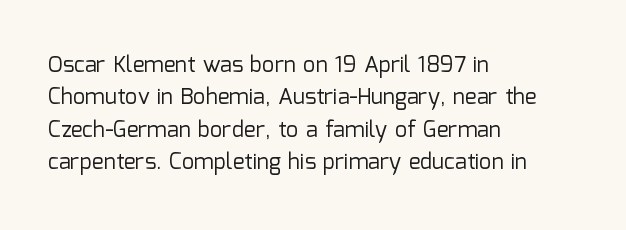
Q: Is the text bold? A: No.
Q: Is the text italic (slanted)? A: No, it is upright.
Q: Is the text underlined? A: No.
Q: How is the paragraph aligned? A: Left-aligned.
Q: Is the spacing between letters normal or unusually wide? A: Normal.
Q: Is the spacing between lines tight, normal or loose? A: Normal.
